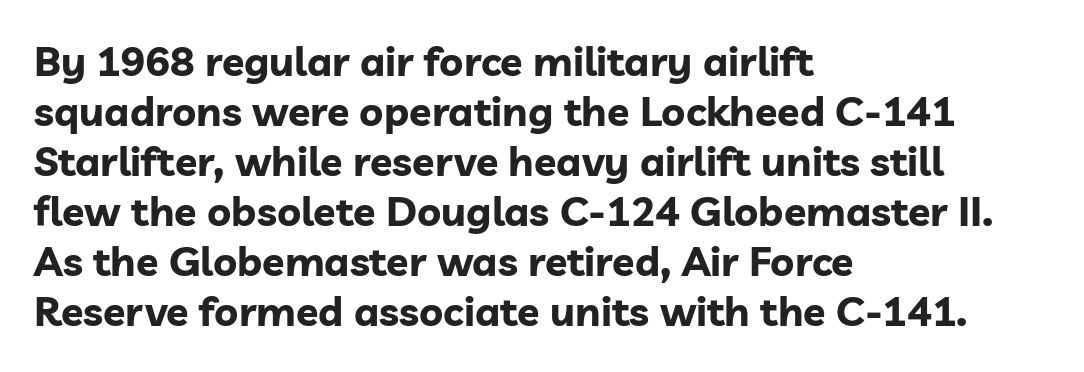
The image shows 41 px bold sans-serif type, upright; set left-aligned, line spacing 1.22x, normal letter spacing, not underlined; low stroke contrast and a medium x-height.
